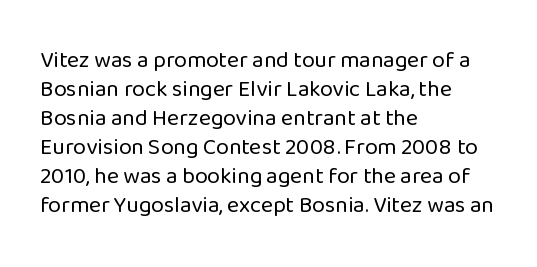
The image shows 23 px text type, upright; set left-aligned, normal line spacing (1.26x), normal letter spacing, not underlined.
